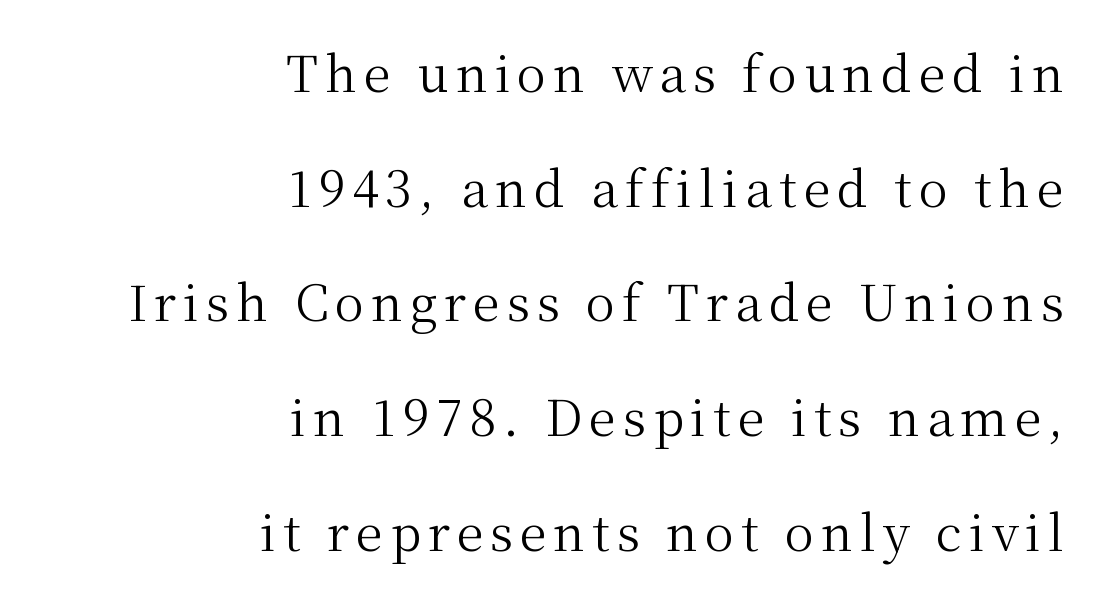
{"serif": "yes", "italic": "no", "bold": "no", "weight": "regular", "width": "normal", "stroke_contrast": "medium", "x_height": "medium", "monospaced": "no", "underline": "no", "align": "right", "line_spacing": "loose", "line_spacing_ratio": 2.34, "glyph_px": 49}
